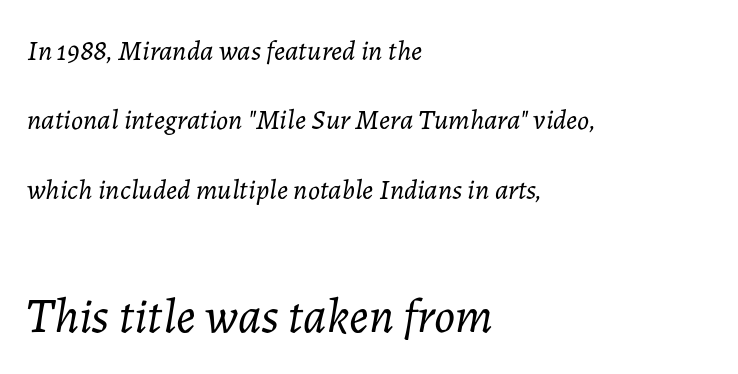
Every character sits at an angle, as italics do. Here the second block reads like a headline and the first like body copy. The weight tops out at a normal text grade. All the whitespace from short lines collects on the right. Widely set lines give the paragraph a tall, airy silhouette. Caption: standard tracking, unaltered.
